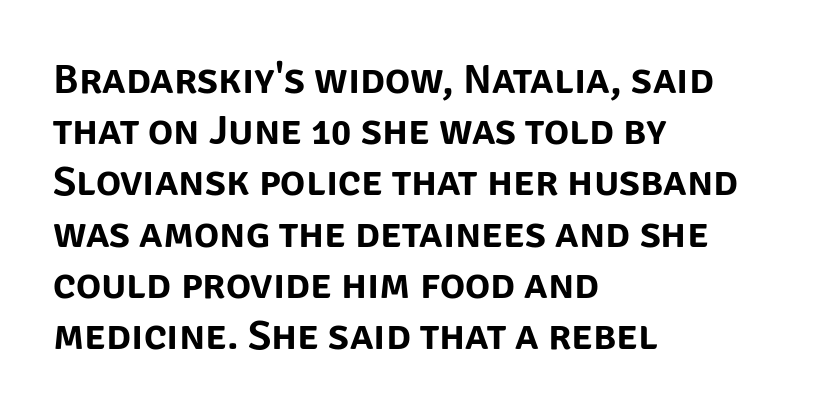
{"serif": "no", "italic": "no", "width": "normal", "stroke_contrast": "low", "x_height": "large", "monospaced": "no", "underline": "no", "align": "left", "line_spacing_ratio": 1.22, "letter_spacing": "normal", "letter_spacing_em": 0.0, "glyph_px": 42}
